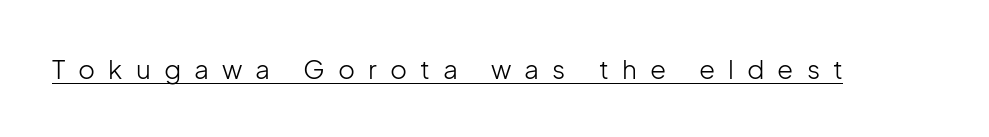
The image shows 26 px text type, upright; set unusually wide letter spacing (+0.5 em), underlined.
